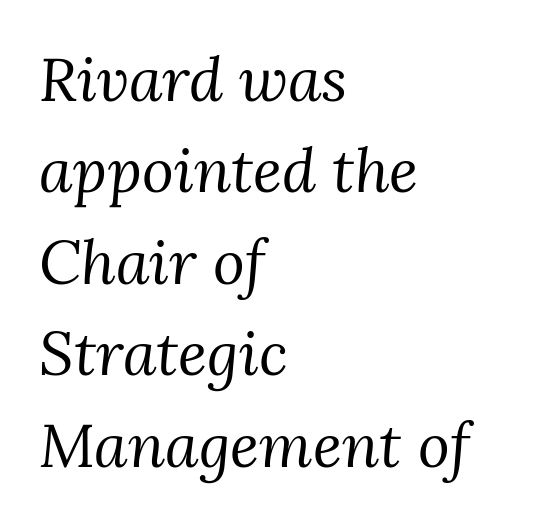
The image shows 61 px regular-weight serif type, italic (leaning right); set left-aligned, normal line spacing (1.5x), normal letter spacing, not underlined; medium stroke contrast and a medium x-height.
